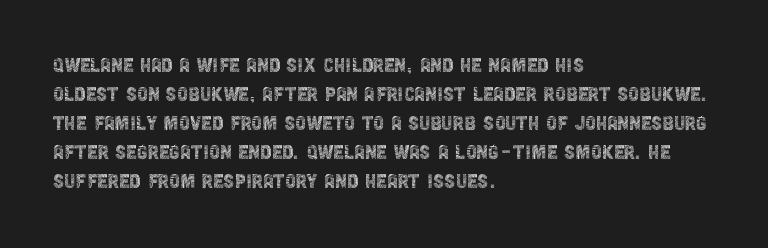
The strokes carry an ordinary text weight at most. Default kerning and tracking; the words read as compact shapes. The gap between lines stays unmarked. Does the lettering tilt? It doesn't — this is upright.
